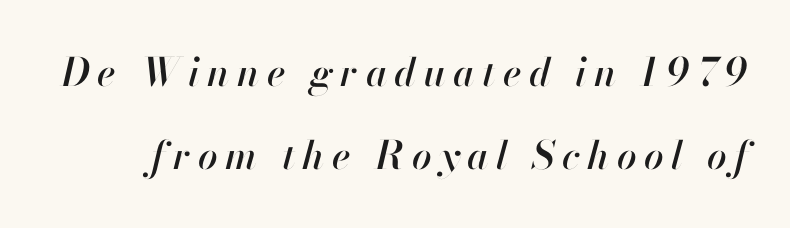
{"italic": "yes", "lean": "right", "slant_degrees": 13, "width": "normal", "stroke_contrast": "high", "x_height": "small", "monospaced": "no", "underline": "no", "line_spacing": "loose", "line_spacing_ratio": 2.14, "glyph_px": 39}
